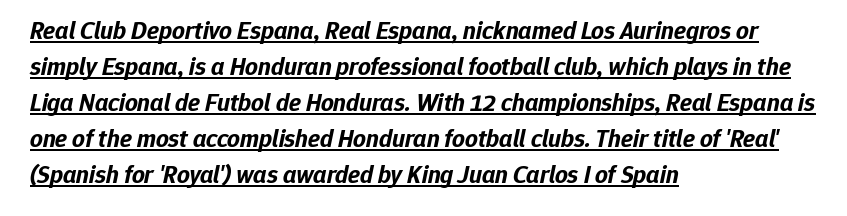
The image shows 25 px bold type, italic (leaning right); set left-aligned, normal line spacing (1.44x), normal letter spacing, underlined.
